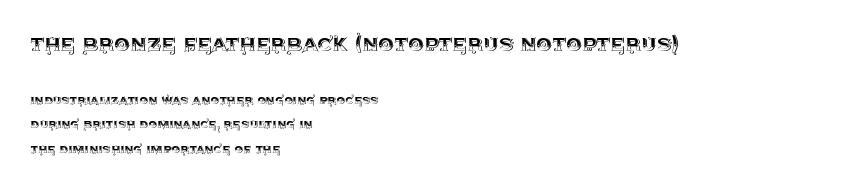
Q: Is the text italic (slanted)? A: No, it is upright.
Q: Is the text underlined? A: No.
Q: How is the paragraph aligned? A: Left-aligned.
Q: Is the spacing between letters normal or unusually wide? A: Normal.
Q: Which block of text is set in a larger size, the first (top) or the second (bottom)? A: The first (top) one.
